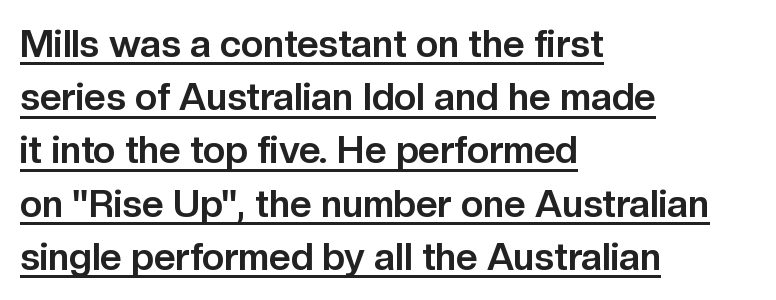
{"serif": "no", "italic": "no", "bold": "yes", "weight": "bold", "width": "normal", "stroke_contrast": "low", "x_height": "medium", "monospaced": "no", "underline": "yes", "align": "left", "line_spacing": "normal", "line_spacing_ratio": 1.4, "letter_spacing": "normal", "letter_spacing_em": 0.0, "glyph_px": 38}
